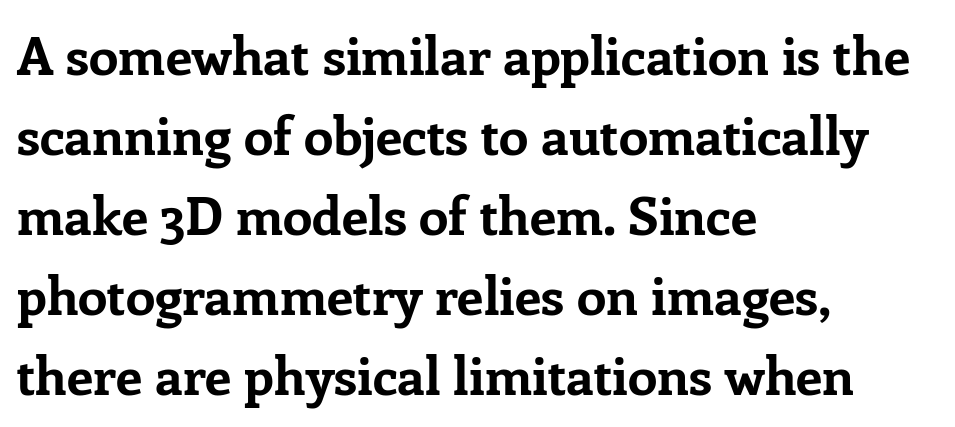
The image shows 53 px bold serif type, upright; set left-aligned, normal line spacing (1.51x), normal letter spacing, not underlined; low stroke contrast and a medium x-height.
